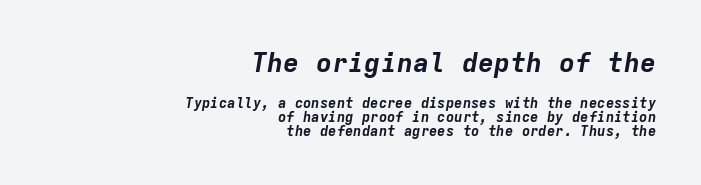
{"italic": "yes", "lean": "right", "slant_degrees": 9, "bold": "yes", "underline": "no", "align": "right", "line_spacing": "tight", "line_spacing_ratio": 1.0, "letter_spacing": "normal", "letter_spacing_em": 0.0, "larger_block": "first", "size_ratio": 1.93, "glyph_px": 27}
